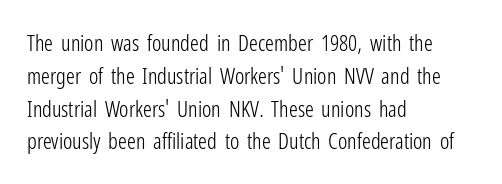
Descender tails drop into unmarked territory. Vertically, the passage feels balanced, rows spaced as you'd expect. The typesetter chose a ragged-right arrangement here. The typography opts for an upright posture over an oblique one. The rendering keeps characters at their native spacing. Stroke mass is kept to a normal reading level or below.
